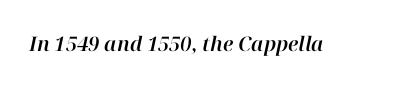
No extra tracking has been applied to these lines. The typography opts for an oblique posture over an upright one. Descenders are the only things crossing below the line.
